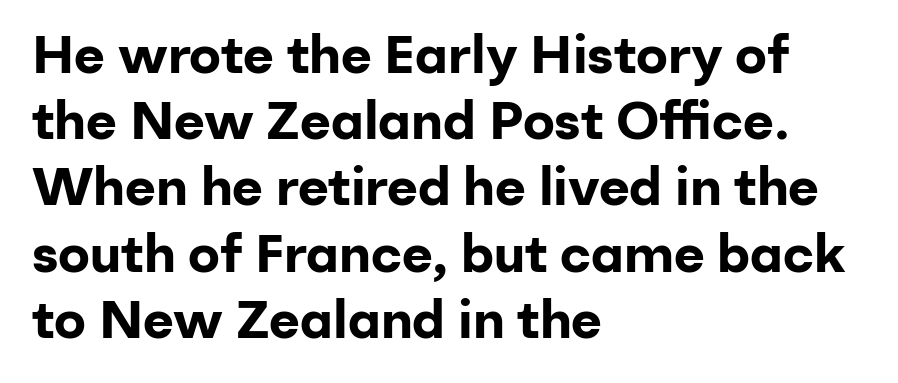
{"serif": "no", "italic": "no", "bold": "yes", "weight": "bold", "width": "normal", "stroke_contrast": "low", "x_height": "medium", "monospaced": "no", "underline": "no", "align": "left", "line_spacing": "normal", "line_spacing_ratio": 1.25, "letter_spacing": "normal", "letter_spacing_em": 0.0, "glyph_px": 53}
